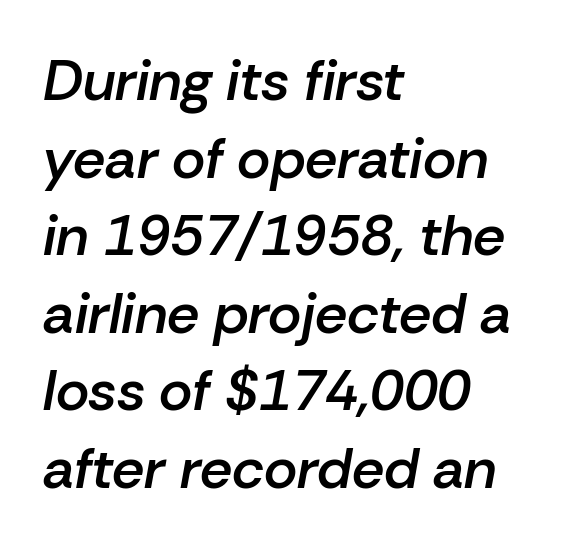
Q: Is the text bold? A: Semi-bold.
Q: Is the text italic (slanted)? A: Yes, it leans right by about 10 degrees.
Q: Is the text underlined? A: No.
Q: How is the paragraph aligned? A: Left-aligned.
Q: Is the spacing between letters normal or unusually wide? A: Normal.
Q: Is the spacing between lines tight, normal or loose? A: Normal.
Q: Width (condensed, normal, or wide)? A: Normal.
Q: Stroke contrast? A: Low.
Q: x-height? A: Medium.
Q: Monospaced? A: No.
